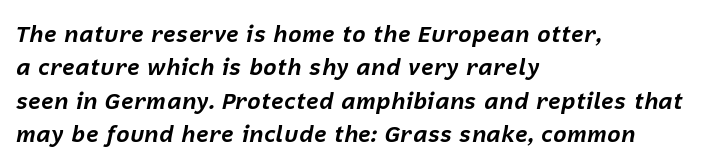
The lines sit at an ordinary, default distance from one another. Pretty heavy lettering here — definitely bold. Inter-character spacing is left at the font's built-in metrics. Underlining? Definitely not there. Short and long lines alike share a common starting point at left. Slanted lettering throughout.
